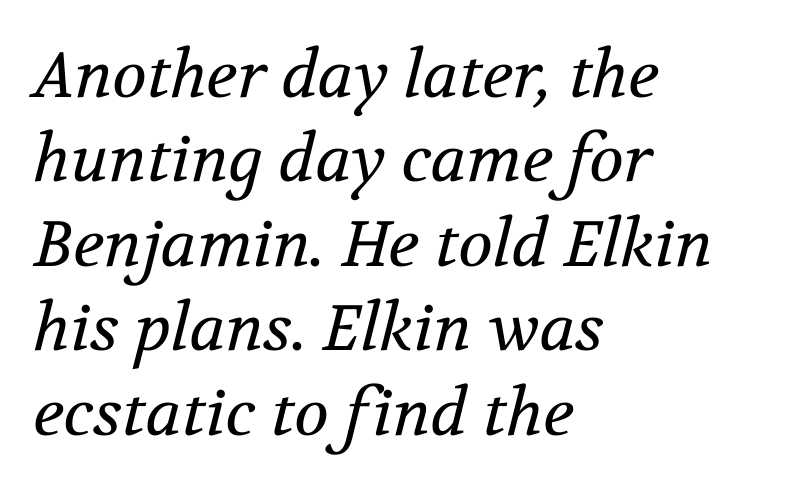
The image shows 64 px regular-weight serif type, italic (leaning right); set left-aligned, normal line spacing (1.32x), normal letter spacing, not underlined; medium stroke contrast and a medium x-height.
